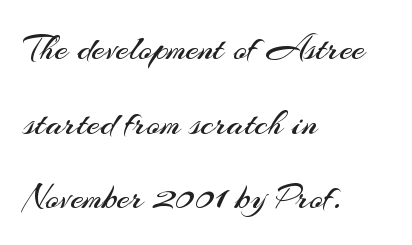
Q: Is the text bold? A: No.
Q: Is the text italic (slanted)? A: Yes.
Q: Is the typeface a serif or a sans-serif typeface? A: Sans-serif.
Q: Is the text underlined? A: No.
Q: How is the paragraph aligned? A: Left-aligned.
Q: Is the spacing between letters normal or unusually wide? A: Normal.
Q: Is the spacing between lines tight, normal or loose? A: Loose.
Q: Width (condensed, normal, or wide)? A: Normal.
Q: Stroke contrast? A: Medium.
Q: x-height? A: Small.
Q: Monospaced? A: No.
